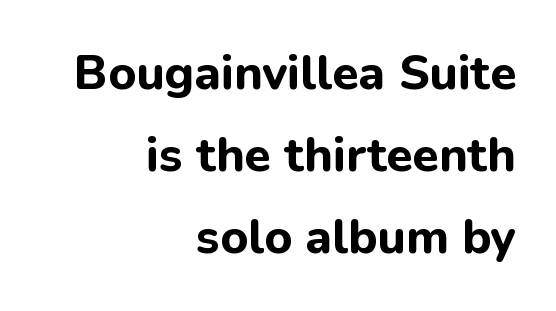
The image shows 48 px bold sans-serif type, upright; set right-aligned, line spacing 1.71x, normal letter spacing, not underlined; low stroke contrast and a medium x-height.
